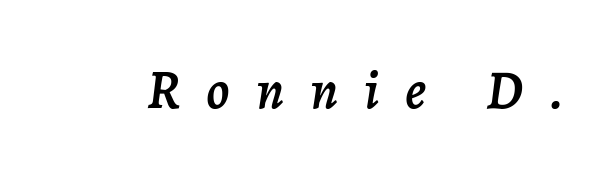
{"italic": "yes", "lean": "right", "slant_degrees": 7, "width": "normal", "stroke_contrast": "low", "x_height": "medium", "monospaced": "no", "underline": "no", "letter_spacing": "wide", "letter_spacing_em": 0.47, "glyph_px": 55}
